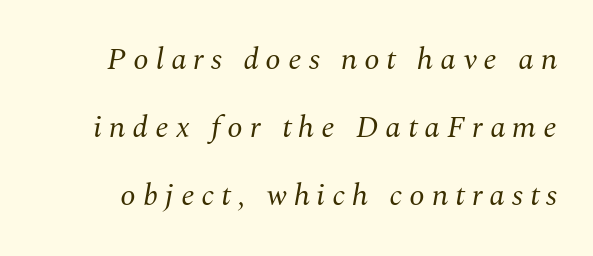
The image shows 31 px regular-weight serif type, italic (leaning right); set loose line spacing (2.19x), unusually wide letter spacing (+0.22 em), not underlined; medium stroke contrast and a medium x-height.
